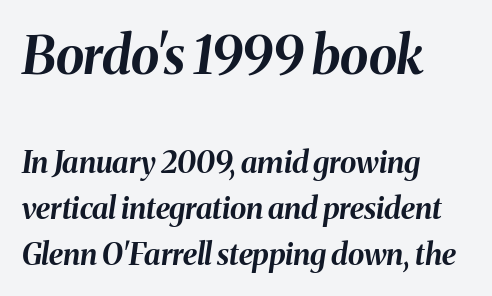
{"italic": "yes", "lean": "right", "slant_degrees": 8, "bold": "yes", "weight": "bold", "width": "normal", "stroke_contrast": "medium", "x_height": "medium", "monospaced": "no", "underline": "no", "align": "left", "line_spacing": "normal", "line_spacing_ratio": 1.53, "letter_spacing": "normal", "letter_spacing_em": 0.0, "larger_block": "first", "size_ratio": 1.73, "glyph_px": 52}
